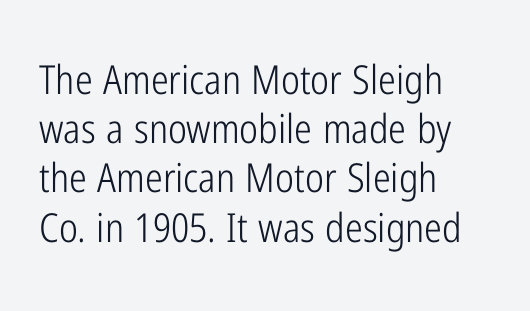
{"serif": "no", "italic": "no", "bold": "no", "weight": "light", "width": "condensed", "stroke_contrast": "low", "x_height": "medium", "monospaced": "no", "underline": "no", "align": "left", "line_spacing_ratio": 1.23, "letter_spacing": "normal", "letter_spacing_em": 0.0, "glyph_px": 40}
